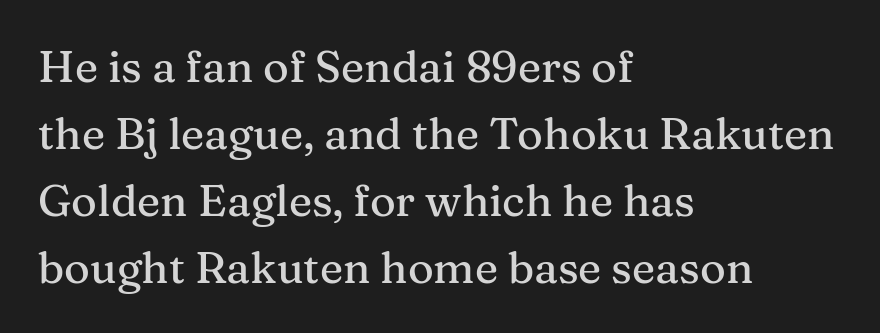
The space between consecutive lines is moderate. Spacing verdict: proportional, widths tailored to each character. Reading down the block, your eye returns to a fixed left position each line. Unmarked baselines from the first word to the last.
